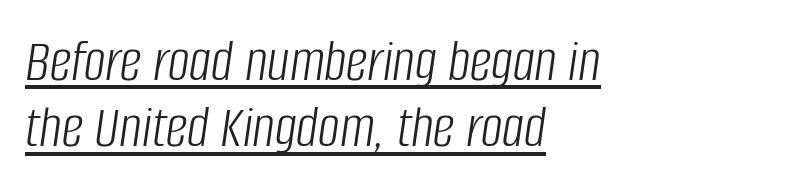
The image shows 61 px light, condensed type, italic (leaning right); set left-aligned, tight line spacing (1.09x), normal letter spacing, underlined; low stroke contrast and a large x-height.
